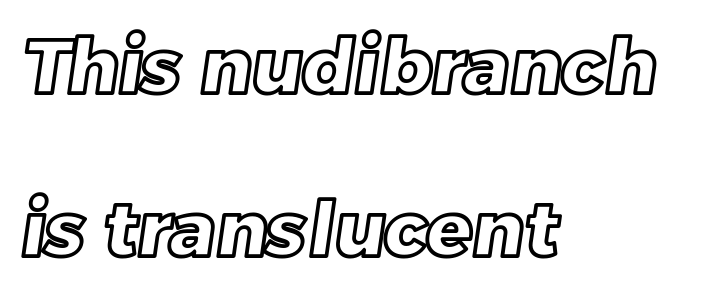
The image shows 76 px text type; set left-aligned, loose line spacing (2.14x), normal letter spacing, not underlined; a large x-height.
